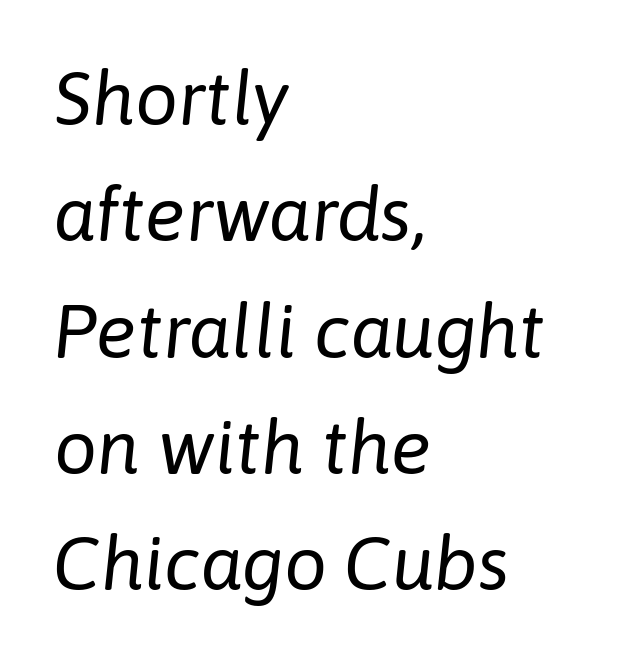
The cut favours lightness, reaching ordinary text weight at its darkest. The typesetter chose a ragged-right arrangement here. The space between consecutive lines is moderate. The type is set solid horizontally, with unmodified tracking. Quick note: italic. A typesetter would call this proportional, since set widths differ per character.
